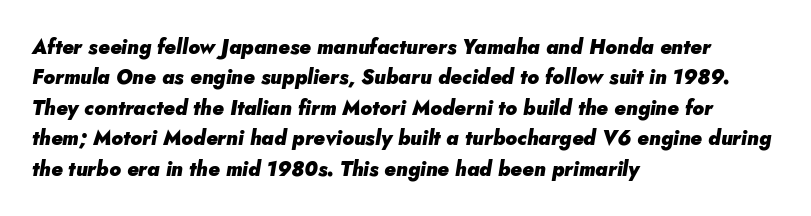
Which margin do the lines hug? The left one — the right edge is uneven. The line texture is even and compact thanks to regular tracking. Posture: slanted. Does the weight exceed regular? Yes, all the way to bold. The foot of each line stays bare and open. Is there much room between lines? A standard amount, neither cramped nor airy.
